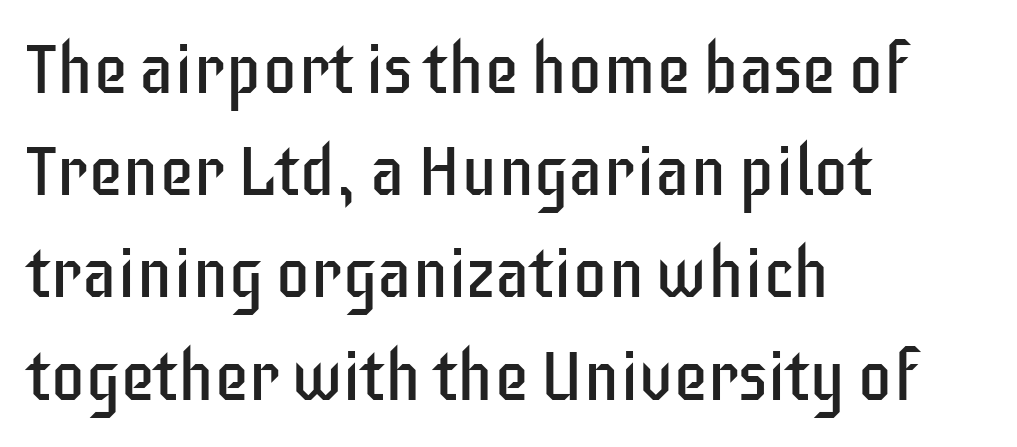
Q: Is the text bold? A: No.
Q: Is the text italic (slanted)? A: No, it is upright.
Q: Is the typeface a serif or a sans-serif typeface? A: Sans-serif.
Q: Is the text underlined? A: No.
Q: How is the paragraph aligned? A: Left-aligned.
Q: Is the spacing between letters normal or unusually wide? A: Normal.
Q: Is the spacing between lines tight, normal or loose? A: Normal.
Q: Width (condensed, normal, or wide)? A: Condensed.
Q: Stroke contrast? A: Low.
Q: x-height? A: Large.
Q: Monospaced? A: No.
